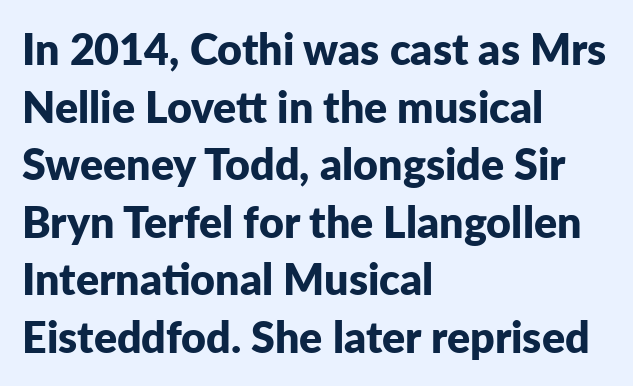
A typesetter would call this proportional, since set widths differ per character. The lines are quadded left. What stands out about the letter spacing? Nothing — it is the standard amount. Regarding serifs, this sample does without them.
